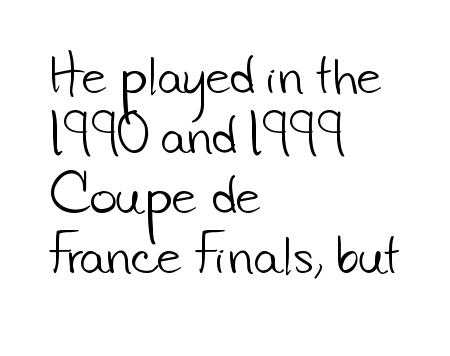
{"serif": "no", "bold": "no", "weight": "light", "width": "normal", "stroke_contrast": "low", "x_height": "small", "monospaced": "no", "underline": "no", "align": "left", "line_spacing": "normal", "line_spacing_ratio": 1.28, "letter_spacing": "normal", "letter_spacing_em": 0.0, "glyph_px": 47}
